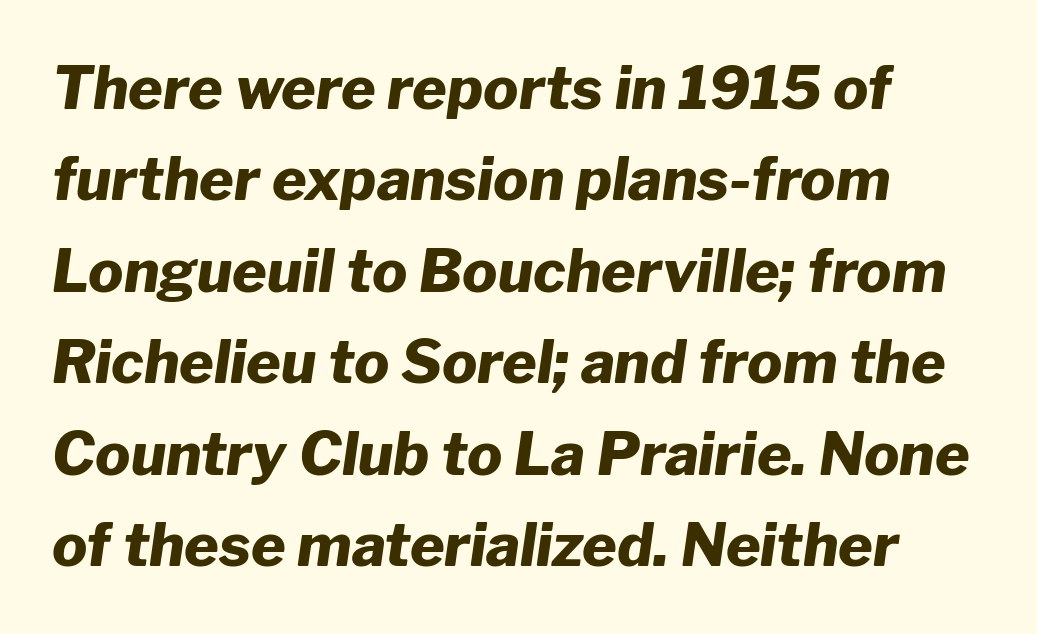
Q: Is the text bold? A: Yes.
Q: Is the text italic (slanted)? A: Yes, it leans right by about 8 degrees.
Q: Is the text underlined? A: No.
Q: How is the paragraph aligned? A: Left-aligned.
Q: Is the spacing between letters normal or unusually wide? A: Normal.
Q: Is the spacing between lines tight, normal or loose? A: Normal.
Q: Width (condensed, normal, or wide)? A: Normal.
Q: Stroke contrast? A: Low.
Q: x-height? A: Medium.
Q: Monospaced? A: No.
